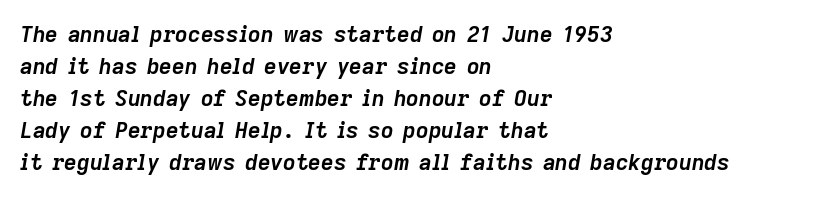
Q: Is the text bold? A: Yes.
Q: Is the text italic (slanted)? A: Yes, it leans right by about 9 degrees.
Q: Is the text underlined? A: No.
Q: How is the paragraph aligned? A: Left-aligned.
Q: Is the spacing between letters normal or unusually wide? A: Normal.
Q: Is the spacing between lines tight, normal or loose? A: Normal.
